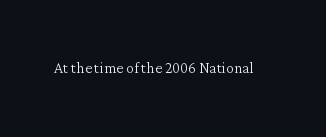
The image shows 20 px text type, upright; set normal letter spacing, not underlined.
